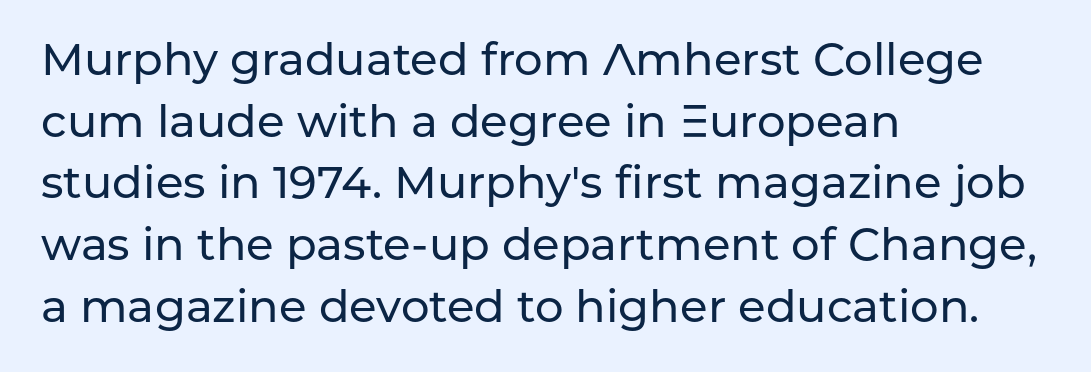
The image shows 45 px sans-serif type, upright; set left-aligned, normal line spacing (1.37x), normal letter spacing, not underlined; low stroke contrast and a medium x-height.
